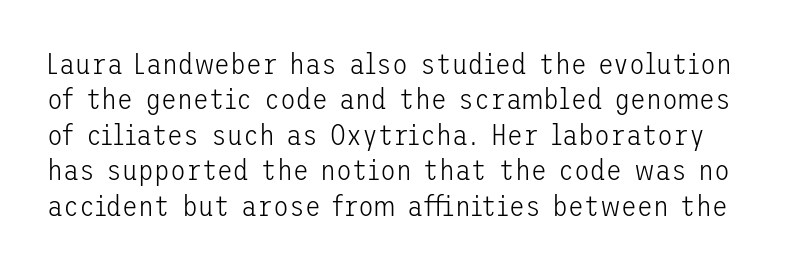
{"serif": "no", "italic": "no", "bold": "no", "weight": "light", "width": "normal", "stroke_contrast": "low", "x_height": "medium", "underline": "no", "line_spacing_ratio": 1.22, "letter_spacing": "normal", "letter_spacing_em": 0.0, "glyph_px": 29}
